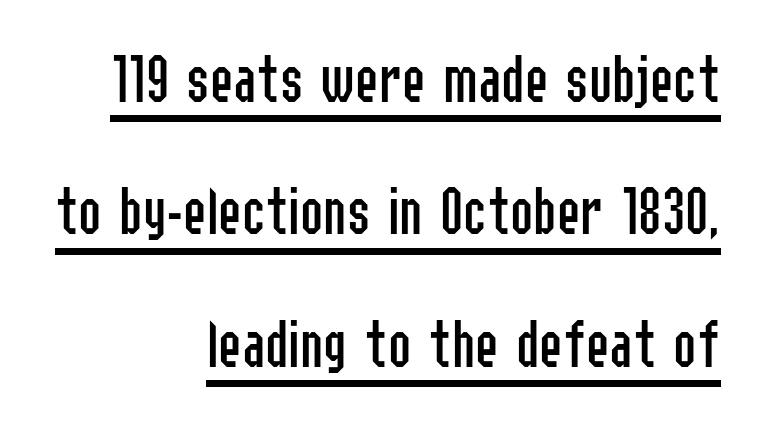
Q: Is the text bold? A: No.
Q: Is the text italic (slanted)? A: No, it is upright.
Q: Is the typeface a serif or a sans-serif typeface? A: Sans-serif.
Q: Is the text underlined? A: Yes.
Q: How is the paragraph aligned? A: Right-aligned.
Q: Is the spacing between letters normal or unusually wide? A: Normal.
Q: Width (condensed, normal, or wide)? A: Condensed.
Q: Stroke contrast? A: Low.
Q: x-height? A: Medium.
Q: Monospaced? A: No.
